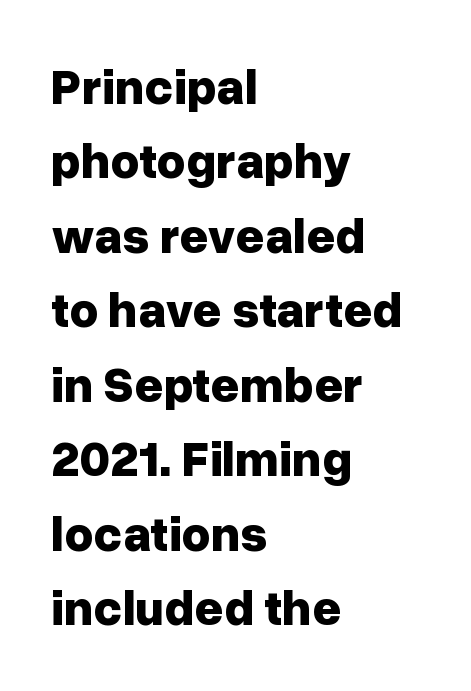
Q: Is the text bold? A: Yes.
Q: Is the text italic (slanted)? A: No, it is upright.
Q: Is the typeface a serif or a sans-serif typeface? A: Sans-serif.
Q: Is the text underlined? A: No.
Q: How is the paragraph aligned? A: Left-aligned.
Q: Is the spacing between letters normal or unusually wide? A: Normal.
Q: Is the spacing between lines tight, normal or loose? A: Normal.
Q: Width (condensed, normal, or wide)? A: Normal.
Q: Stroke contrast? A: Low.
Q: x-height? A: Medium.
Q: Monospaced? A: No.
